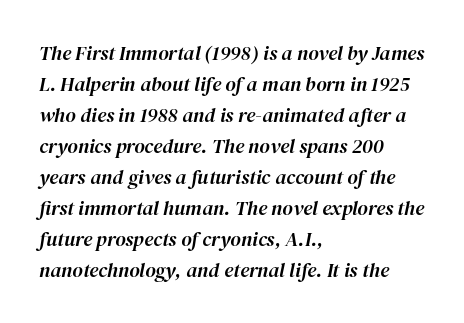
{"italic": "yes", "lean": "right", "slant_degrees": 12, "underline": "no", "align": "left", "line_spacing": "normal", "line_spacing_ratio": 1.55, "letter_spacing": "normal", "letter_spacing_em": 0.0, "glyph_px": 20}
